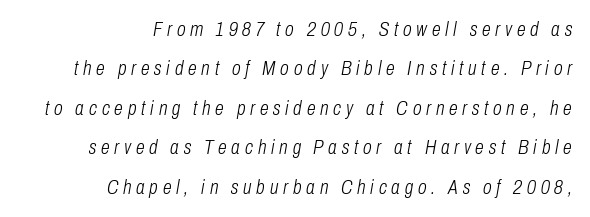
{"italic": "yes", "lean": "right", "slant_degrees": 10, "bold": "no", "underline": "no", "align": "right", "line_spacing": "loose", "line_spacing_ratio": 1.97, "letter_spacing": "wide", "letter_spacing_em": 0.24, "glyph_px": 20}
